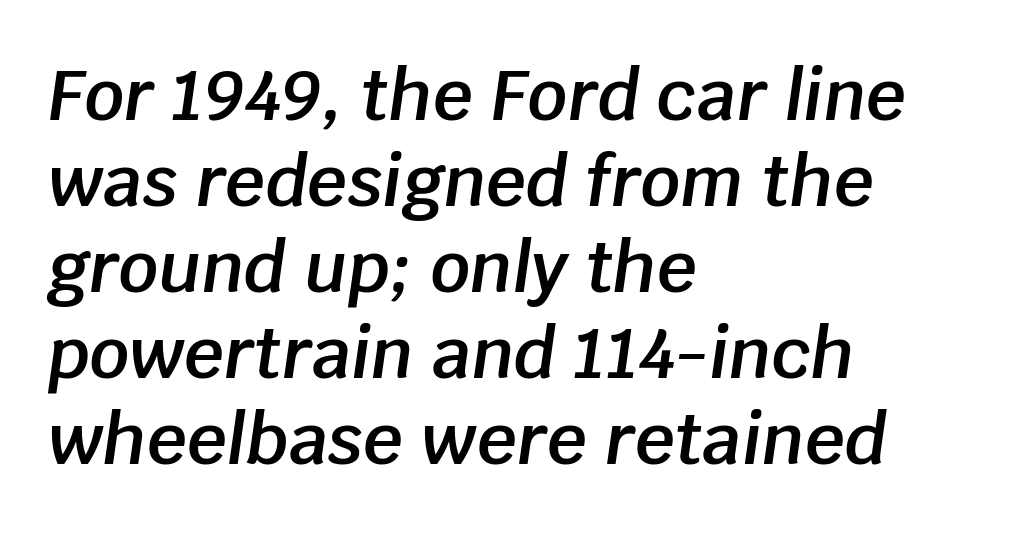
{"italic": "yes", "lean": "right", "slant_degrees": 8, "bold": "semi", "weight": "semibold", "width": "normal", "stroke_contrast": "low", "x_height": "large", "monospaced": "no", "underline": "no", "align": "left", "line_spacing_ratio": 1.23, "letter_spacing": "normal", "letter_spacing_em": 0.0, "glyph_px": 70}
